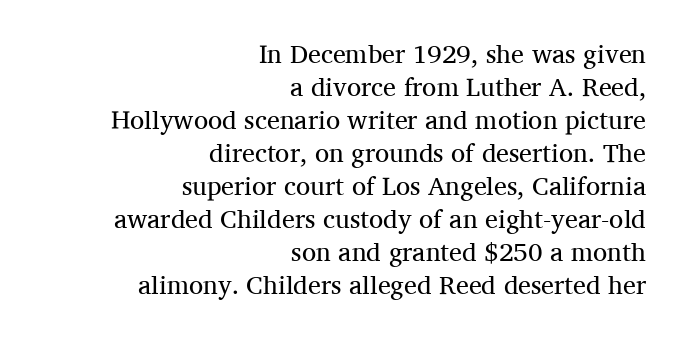
Q: Is the text bold? A: No.
Q: Is the text italic (slanted)? A: No, it is upright.
Q: Is the text underlined? A: No.
Q: How is the paragraph aligned? A: Right-aligned.
Q: Is the spacing between letters normal or unusually wide? A: Normal.
Q: Is the spacing between lines tight, normal or loose? A: Normal.
